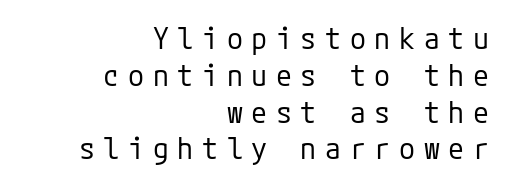
Q: Is the text bold? A: No.
Q: Is the text italic (slanted)? A: No, it is upright.
Q: Is the typeface a serif or a sans-serif typeface? A: Sans-serif.
Q: Is the text underlined? A: No.
Q: How is the paragraph aligned? A: Right-aligned.
Q: Is the spacing between letters normal or unusually wide? A: Unusually wide.
Q: Is the spacing between lines tight, normal or loose? A: Normal.
Q: Width (condensed, normal, or wide)? A: Normal.
Q: Stroke contrast? A: Low.
Q: x-height? A: Medium.
